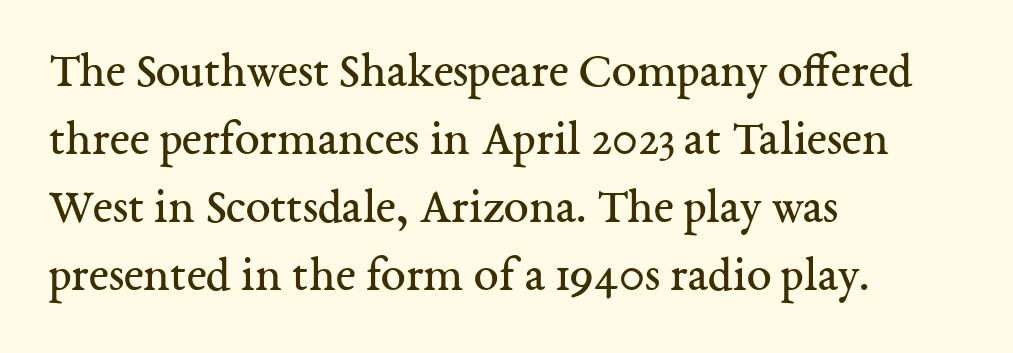
The image shows 50 px regular-weight serif type, upright; set left-aligned, normal line spacing (1.36x), normal letter spacing, not underlined; medium stroke contrast and a medium x-height.
